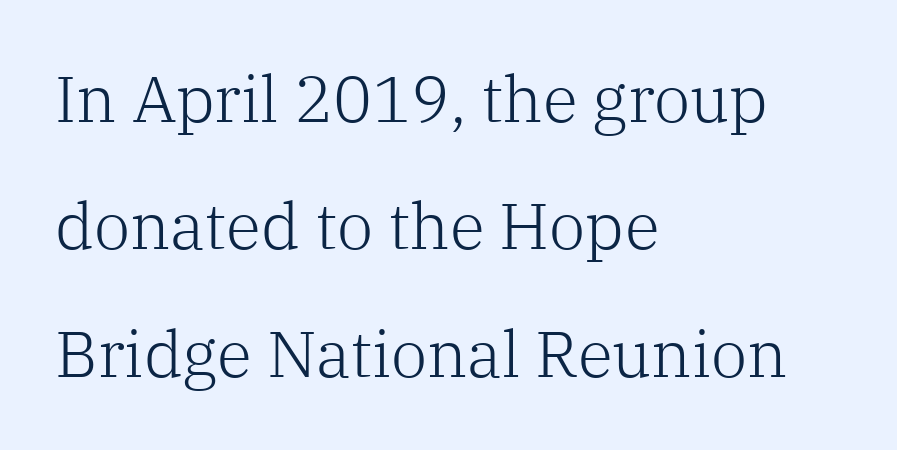
Q: Is the text bold? A: No.
Q: Is the text italic (slanted)? A: No, it is upright.
Q: Is the typeface a serif or a sans-serif typeface? A: Serif.
Q: Is the text underlined? A: No.
Q: How is the paragraph aligned? A: Left-aligned.
Q: Is the spacing between letters normal or unusually wide? A: Normal.
Q: Is the spacing between lines tight, normal or loose? A: Loose.
Q: Width (condensed, normal, or wide)? A: Normal.
Q: Stroke contrast? A: Low.
Q: x-height? A: Medium.
Q: Monospaced? A: No.
